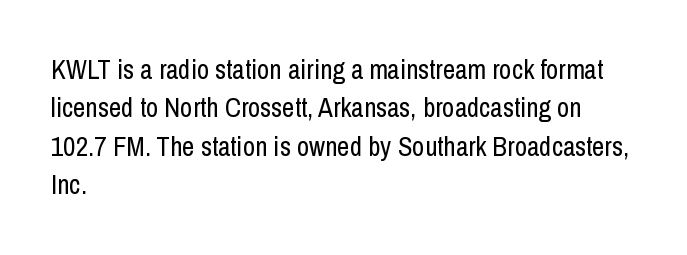
The image shows 27 px text type, upright; set left-aligned, normal line spacing (1.42x), normal letter spacing, not underlined.
